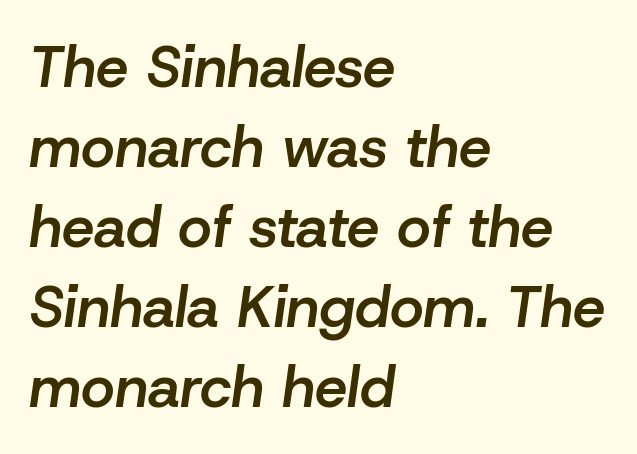
The rag falls on the right side of this text block. Each word holds together tightly as a unit, with standard inter-letter gaps. You could not count columns in this text — the font is proportionally spaced. The vertical gap from one line to the next is medium. The rendering uses a semibold face; strokes are thickened but not to full bold.
